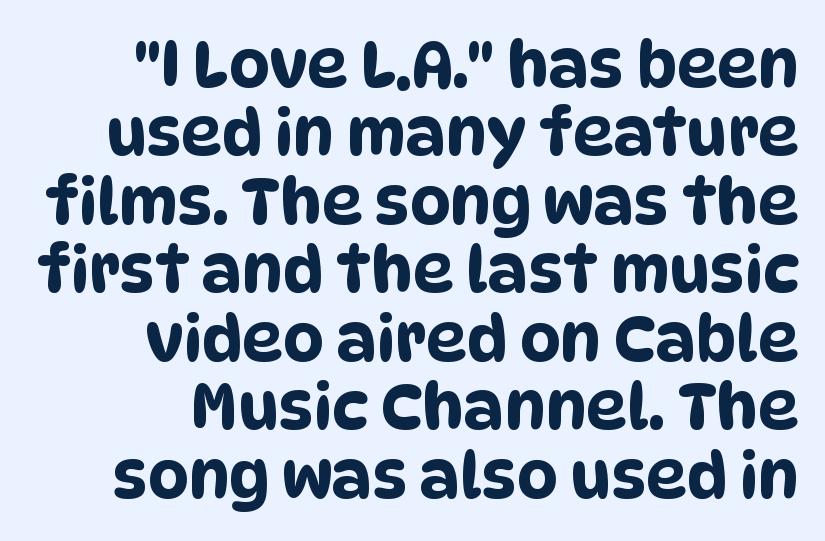
Q: Is the typeface a serif or a sans-serif typeface? A: Sans-serif.
Q: Is the text underlined? A: No.
Q: How is the paragraph aligned? A: Right-aligned.
Q: Is the spacing between letters normal or unusually wide? A: Normal.
Q: Is the spacing between lines tight, normal or loose? A: Tight.
Q: Width (condensed, normal, or wide)? A: Condensed.
Q: Stroke contrast? A: Low.
Q: x-height? A: Large.
Q: Monospaced? A: No.
